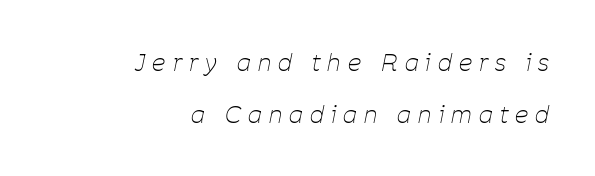
These lines stand farther apart than default settings would place them. Descenders are the only things crossing below the line. These lines were composed using italics. This sample is right-justified, so line beginnings fall wherever the words allow.
